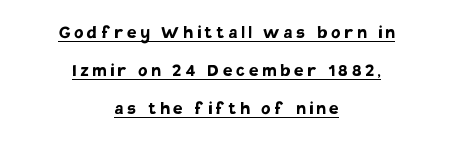
Q: Is the text bold? A: Yes.
Q: Is the text italic (slanted)? A: No, it is upright.
Q: Is the text underlined? A: Yes.
Q: How is the paragraph aligned? A: Centered.
